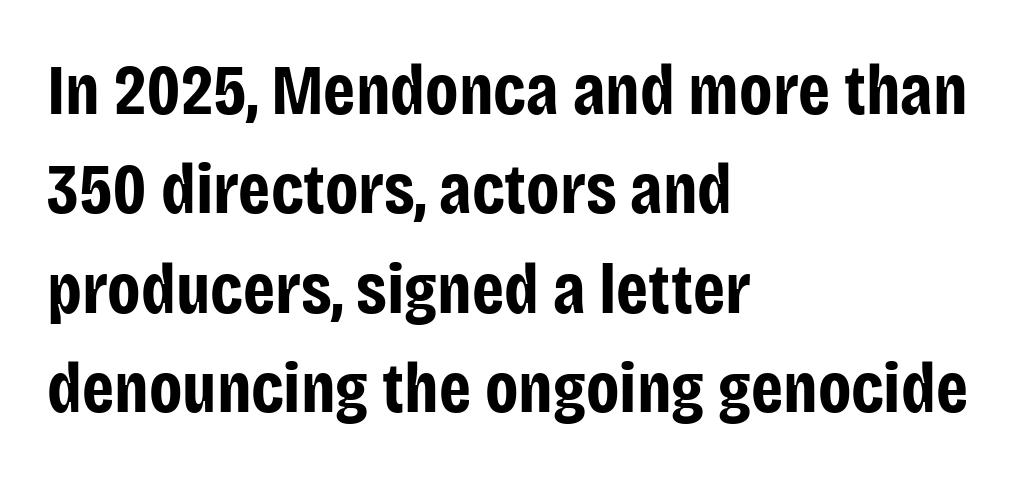
{"serif": "no", "italic": "no", "bold": "yes", "weight": "bold", "width": "condensed", "stroke_contrast": "low", "x_height": "large", "monospaced": "no", "underline": "no", "align": "left", "line_spacing": "normal", "line_spacing_ratio": 1.38, "letter_spacing": "normal", "letter_spacing_em": 0.0, "glyph_px": 72}
